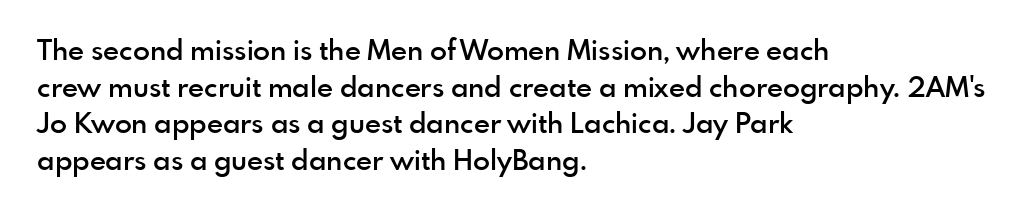
Q: Is the text bold? A: Semi-bold.
Q: Is the text italic (slanted)? A: No, it is upright.
Q: Is the typeface a serif or a sans-serif typeface? A: Sans-serif.
Q: Is the text underlined? A: No.
Q: How is the paragraph aligned? A: Left-aligned.
Q: Is the spacing between letters normal or unusually wide? A: Normal.
Q: Is the spacing between lines tight, normal or loose? A: Normal.
Q: Width (condensed, normal, or wide)? A: Normal.
Q: x-height? A: Small.
Q: Monospaced? A: No.
